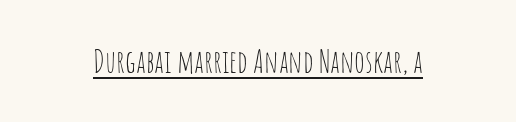
{"serif": "no", "italic": "no", "bold": "no", "weight": "thin", "width": "condensed", "stroke_contrast": "low", "x_height": "large", "monospaced": "no", "underline": "yes", "letter_spacing": "normal", "letter_spacing_em": 0.0, "glyph_px": 31}
